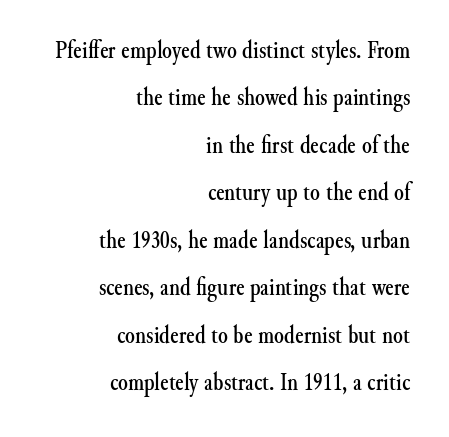
Each word holds together tightly as a unit, with standard inter-letter gaps. Which margin do the lines hug? The right one — the left edge is uneven. The string is rendered with underlining switched off. Rendered with straight, roman letterforms. Horizontal bands of white between lines are thick stripes.
